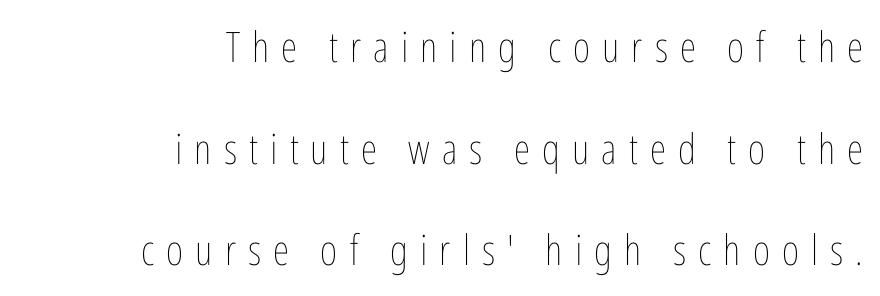
Q: Is the text bold? A: No.
Q: Is the text italic (slanted)? A: No, it is upright.
Q: Is the text underlined? A: No.
Q: How is the paragraph aligned? A: Right-aligned.
Q: Is the spacing between letters normal or unusually wide? A: Unusually wide.
Q: Is the spacing between lines tight, normal or loose? A: Loose.
Q: Width (condensed, normal, or wide)? A: Condensed.
Q: Stroke contrast? A: Low.
Q: x-height? A: Medium.
Q: Monospaced? A: No.
